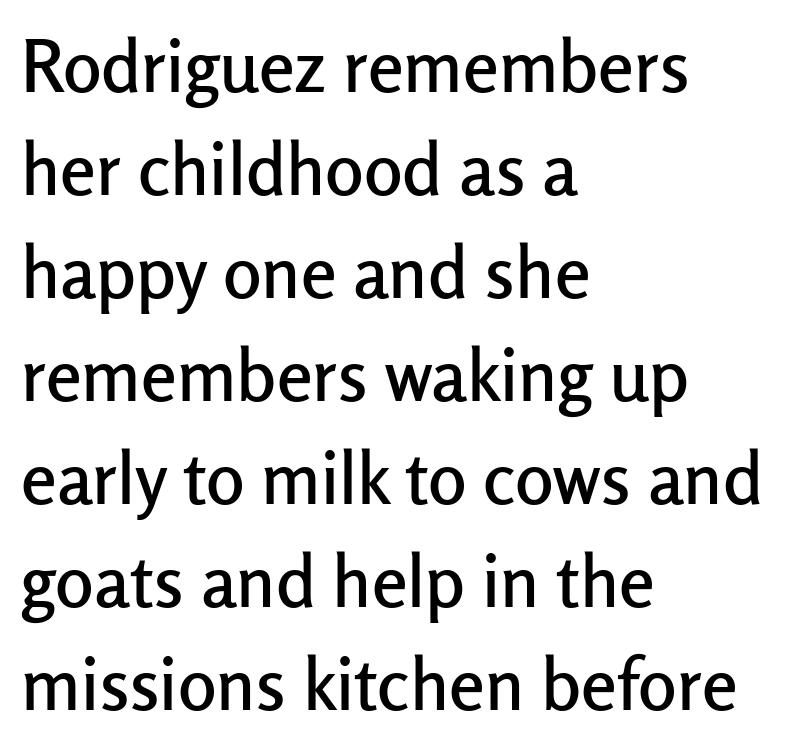
If you measured baseline to baseline, you'd find a middling distance. A typesetter would call this proportional, since set widths differ per character. The letters sit at their default tracking, neither squeezed nor spread. The specimen omits any rule beneath the text block's lines. Does the lettering tilt? It doesn't — this is upright. The type family on display is of the sans-serif kind.
